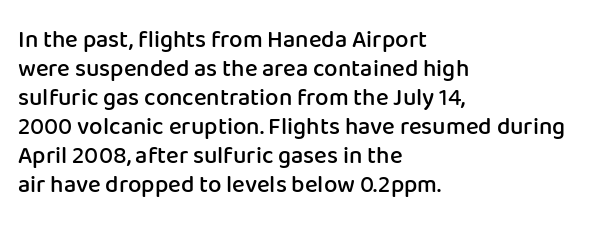
{"italic": "no", "bold": "semi", "underline": "no", "align": "left", "line_spacing_ratio": 1.21, "letter_spacing": "normal", "letter_spacing_em": 0.0, "glyph_px": 24}
